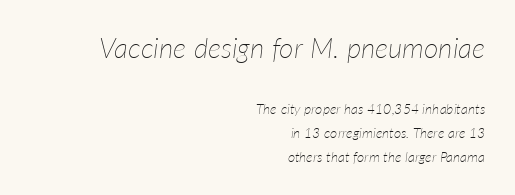
Every row of glyphs terminates at an identical x-position on the right. Nothing heavy about these letters — not bold at all. These lines are rendered in a variable-pitch font. The axis of the letterforms is tilted away from vertical. Anything drawn beneath the words? Only blank space.
